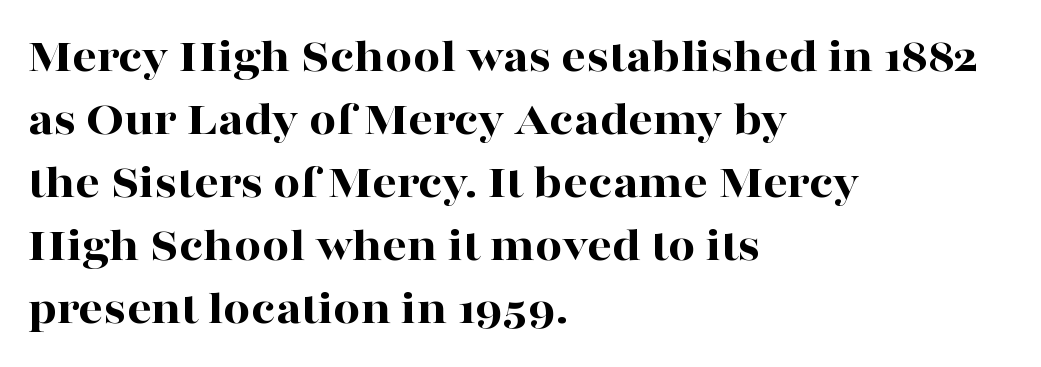
The image shows 48 px bold, wide serif type, upright; set left-aligned, normal line spacing (1.31x), normal letter spacing, not underlined; high stroke contrast and a medium x-height.
